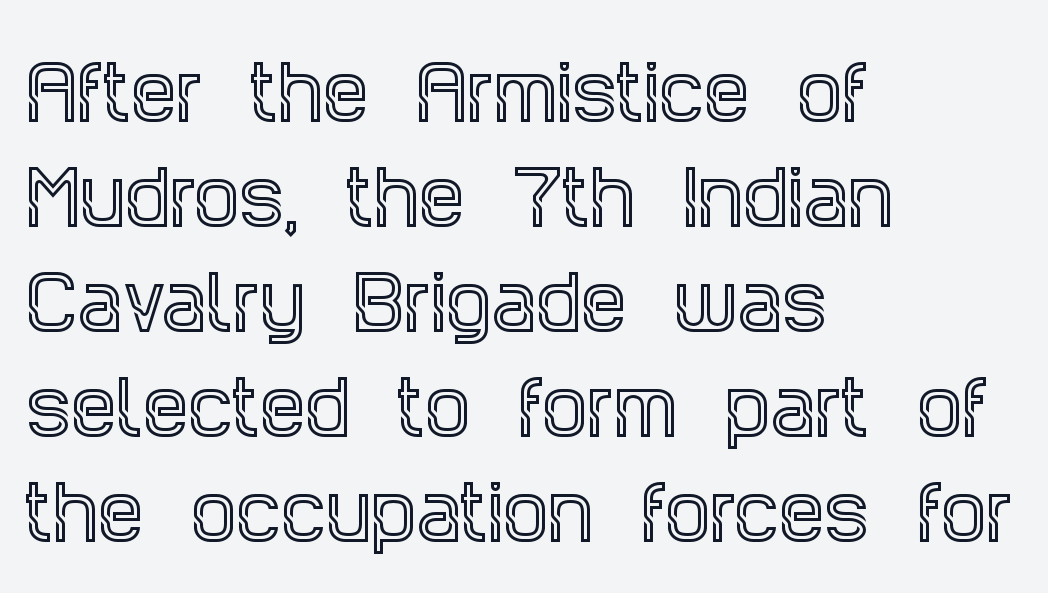
The text block is weighted toward the left margin, trailing off unevenly rightward. Characters remain perfectly vertical along every line. No word sits above an underline. The characters display serif detailing at their extremities.
